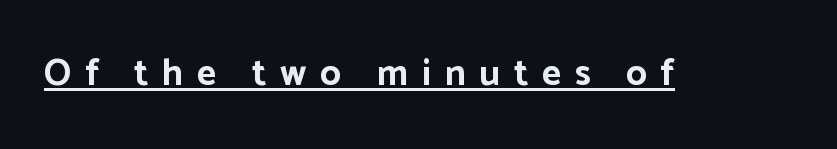
Q: Is the text bold? A: Yes.
Q: Is the text italic (slanted)? A: No, it is upright.
Q: Is the typeface a serif or a sans-serif typeface? A: Sans-serif.
Q: Is the text underlined? A: Yes.
Q: Is the spacing between letters normal or unusually wide? A: Unusually wide.
Q: Width (condensed, normal, or wide)? A: Normal.
Q: Stroke contrast? A: Low.
Q: x-height? A: Medium.
Q: Monospaced? A: No.
